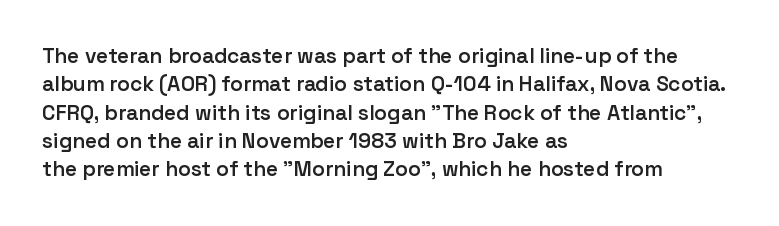
The image shows 21 px text type, upright; set left-aligned, normal line spacing (1.35x), normal letter spacing, not underlined.
